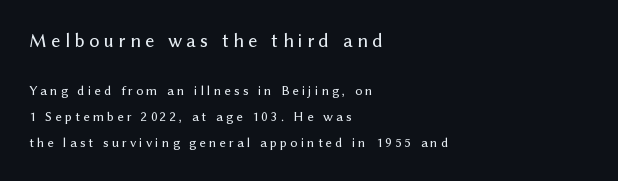
Q: Is the text italic (slanted)? A: No, it is upright.
Q: Is the text underlined? A: No.
Q: How is the paragraph aligned? A: Left-aligned.
Q: Is the spacing between letters normal or unusually wide? A: Unusually wide.
Q: Which block of text is set in a larger size, the first (top) or the second (bottom)? A: The first (top) one.
